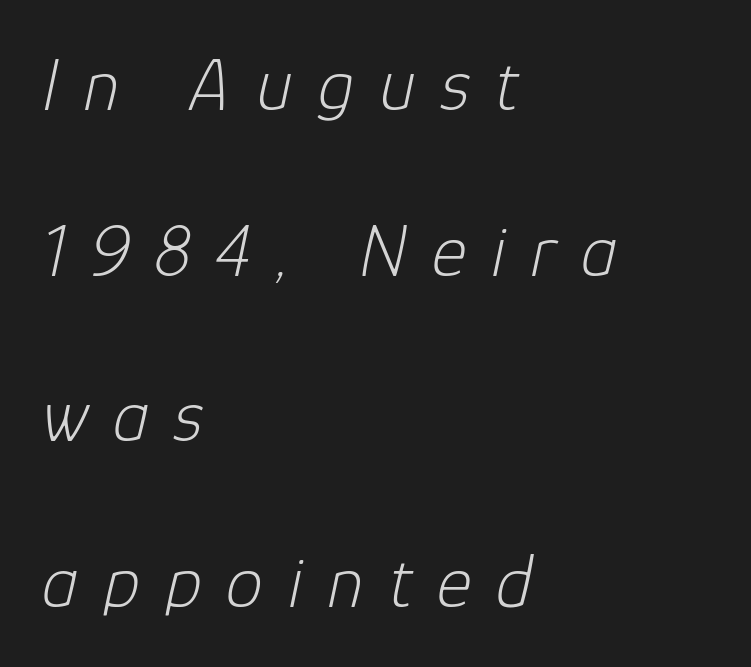
Q: Is the text bold? A: No.
Q: Is the text italic (slanted)? A: Yes, it leans right by about 12 degrees.
Q: Is the text underlined? A: No.
Q: How is the paragraph aligned? A: Left-aligned.
Q: Is the spacing between letters normal or unusually wide? A: Unusually wide.
Q: Is the spacing between lines tight, normal or loose? A: Loose.
Q: Width (condensed, normal, or wide)? A: Normal.
Q: Stroke contrast? A: Low.
Q: x-height? A: Medium.
Q: Monospaced? A: No.
